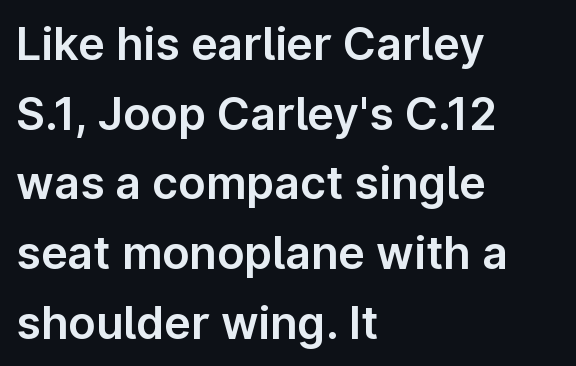
{"serif": "no", "italic": "no", "width": "normal", "stroke_contrast": "low", "x_height": "medium", "monospaced": "no", "underline": "no", "align": "left", "line_spacing": "normal", "line_spacing_ratio": 1.55, "letter_spacing": "normal", "letter_spacing_em": 0.0, "glyph_px": 45}
